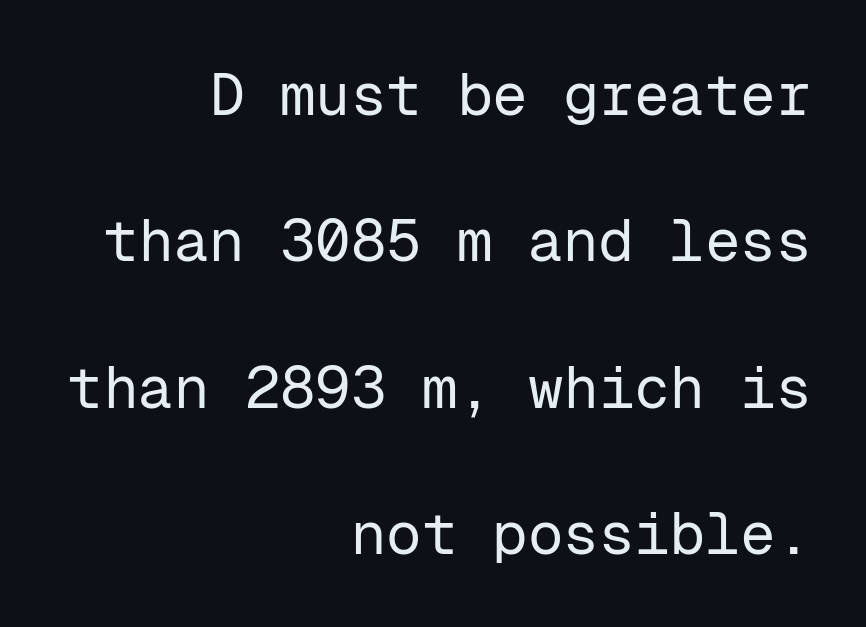
Letterform terminals end flat and unadorned throughout the passage. Horizontal bands of white between lines are thick stripes. Decoration check: the copy has no underline. Vertical stems look standard width or narrower in stroke.
